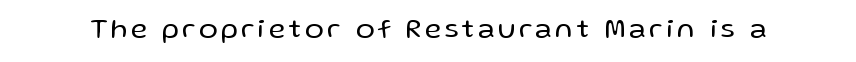
{"serif": "no", "italic": "no", "bold": "no", "weight": "regular", "width": "normal", "stroke_contrast": "low", "x_height": "medium", "monospaced": "no", "underline": "no", "glyph_px": 28}
